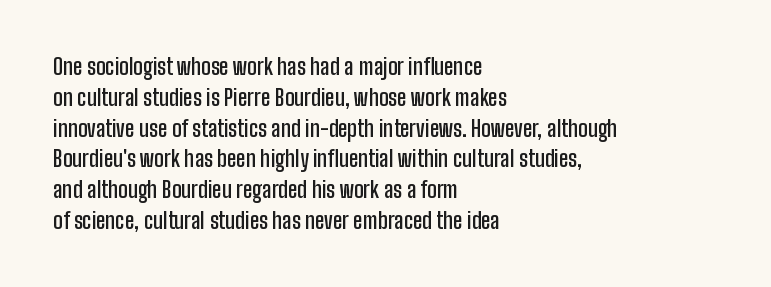
The image shows 22 px text type, upright; set left-aligned, normal line spacing (1.4x), normal letter spacing, not underlined.
